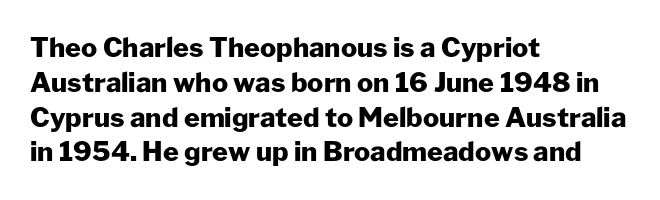
{"italic": "no", "bold": "yes", "underline": "no", "align": "left", "line_spacing": "normal", "line_spacing_ratio": 1.29, "letter_spacing": "normal", "letter_spacing_em": 0.0, "glyph_px": 27}
